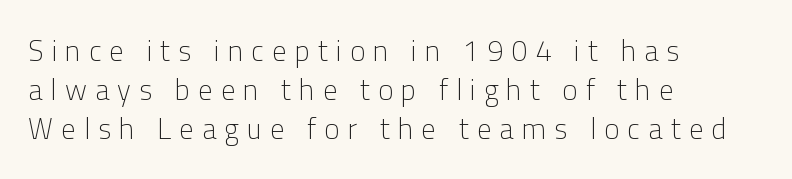
Q: Is the text bold? A: No.
Q: Is the text italic (slanted)? A: No, it is upright.
Q: Is the typeface a serif or a sans-serif typeface? A: Sans-serif.
Q: Is the text underlined? A: No.
Q: How is the paragraph aligned? A: Left-aligned.
Q: Is the spacing between letters normal or unusually wide? A: Unusually wide.
Q: Is the spacing between lines tight, normal or loose? A: Normal.
Q: Width (condensed, normal, or wide)? A: Normal.
Q: Stroke contrast? A: Low.
Q: x-height? A: Medium.
Q: Monospaced? A: No.
